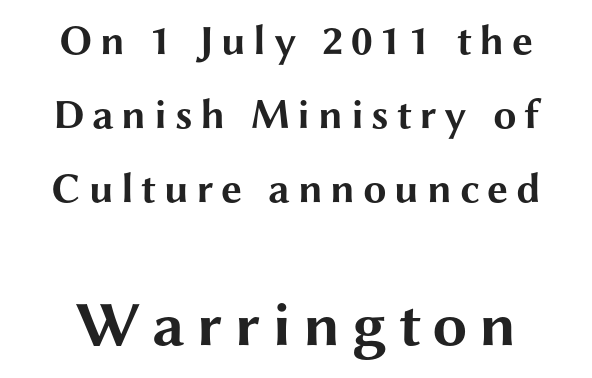
Q: Is the text bold? A: Yes.
Q: Is the text italic (slanted)? A: No, it is upright.
Q: Is the typeface a serif or a sans-serif typeface? A: Sans-serif.
Q: Is the text underlined? A: No.
Q: How is the paragraph aligned? A: Centered.
Q: Which block of text is set in a larger size, the first (top) or the second (bottom)? A: The second (bottom) one.
Q: Width (condensed, normal, or wide)? A: Wide.
Q: Stroke contrast? A: Medium.
Q: x-height? A: Medium.
Q: Monospaced? A: No.
